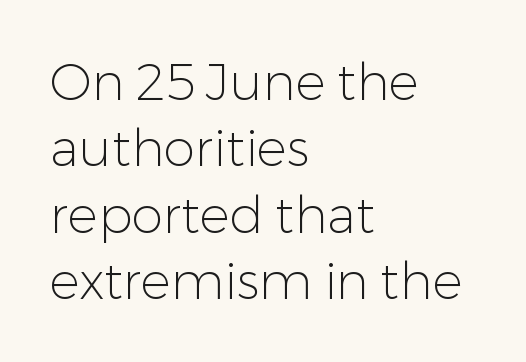
The image shows 51 px light sans-serif type, upright; set left-aligned, normal line spacing (1.3x), normal letter spacing, not underlined; low stroke contrast and a medium x-height.
